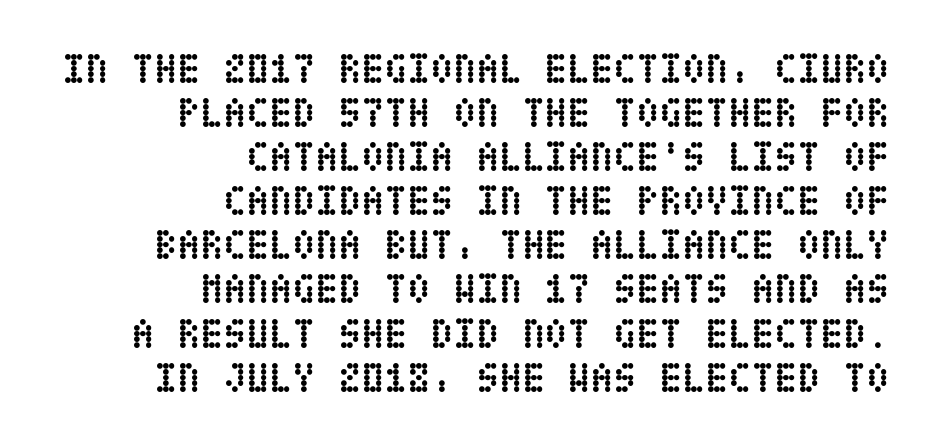
Visually the block forms a straight wall on the right and a jagged coastline on the left. Glance below the letters and you will spot only blank space. Heft: maximum for text — a bold. The horizontal fit of the characters is conventional and even.
